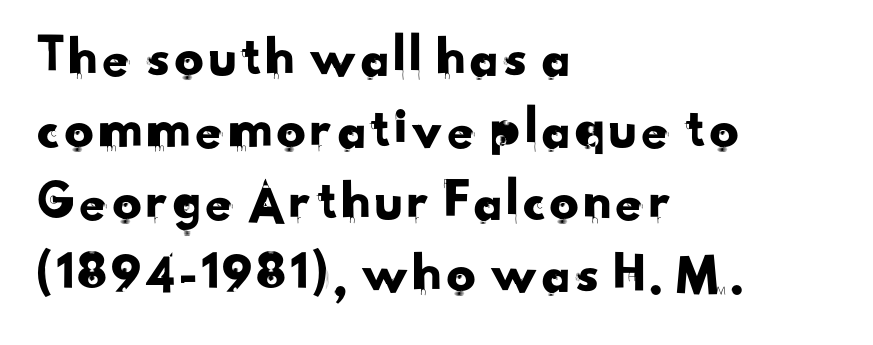
{"serif": "no", "width": "normal", "stroke_contrast": "low", "x_height": "small", "monospaced": "no", "underline": "no", "align": "left", "line_spacing_ratio": 1.24, "letter_spacing": "normal", "letter_spacing_em": 0.0, "glyph_px": 58}
